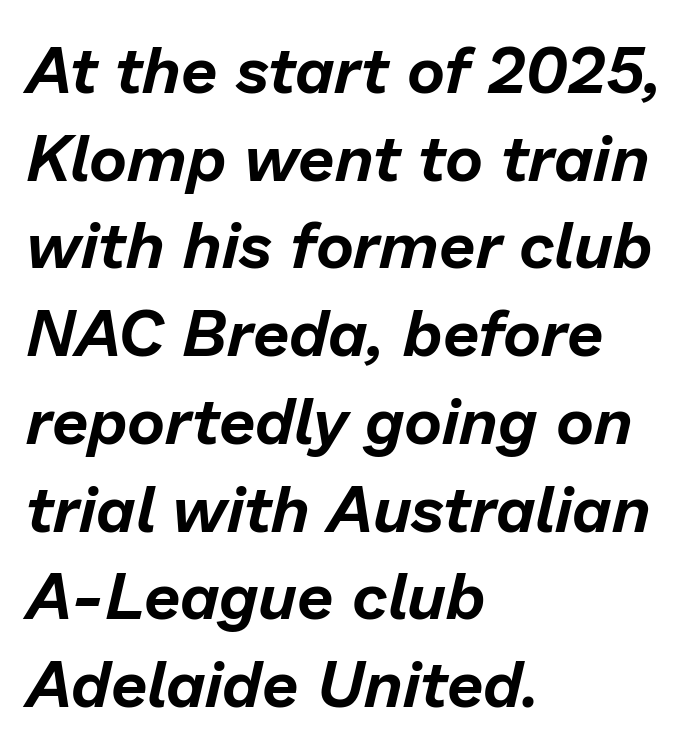
The image shows 65 px text type, italic (leaning right); set left-aligned, normal line spacing (1.35x), normal letter spacing, not underlined; low stroke contrast and a medium x-height.
